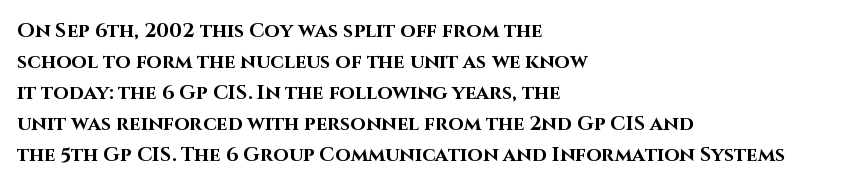
This is heavy type, rendered in bold. No extra tracking has been applied to these lines. The lines in this sample share a left origin and differ only in where they stop. A typesetter would call this leading conventional body-copy spacing. The typography opts for an upright posture over an oblique one. No word sits above an underline.
